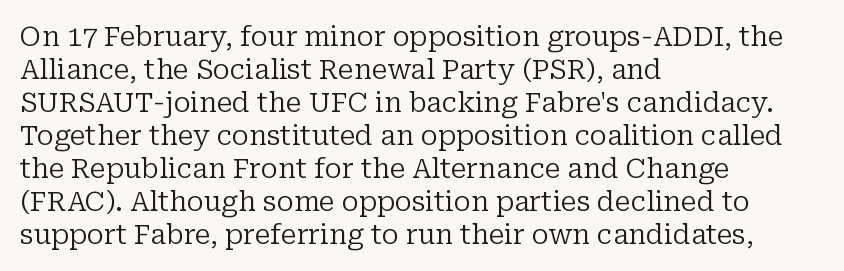
The type sits square on the baseline with zero lean. All the whitespace from short lines collects on the right. Students, note that the glyphs here touch the page at normal intervals. Weight class: somewhere from thin through regular. The foot of each line stays bare and open.
